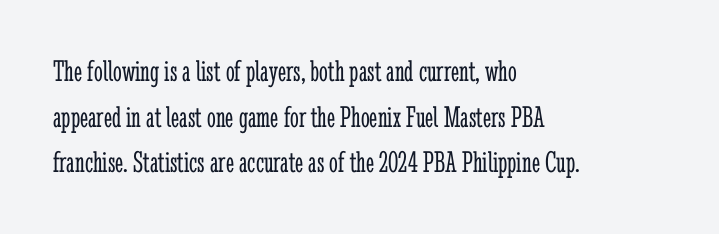
Q: Is the text bold? A: No.
Q: Is the text italic (slanted)? A: No, it is upright.
Q: Is the typeface a serif or a sans-serif typeface? A: Serif.
Q: Is the text underlined? A: No.
Q: How is the paragraph aligned? A: Left-aligned.
Q: Is the spacing between letters normal or unusually wide? A: Normal.
Q: Is the spacing between lines tight, normal or loose? A: Normal.
Q: Width (condensed, normal, or wide)? A: Condensed.
Q: Stroke contrast? A: Low.
Q: x-height? A: Medium.
Q: Monospaced? A: No.
